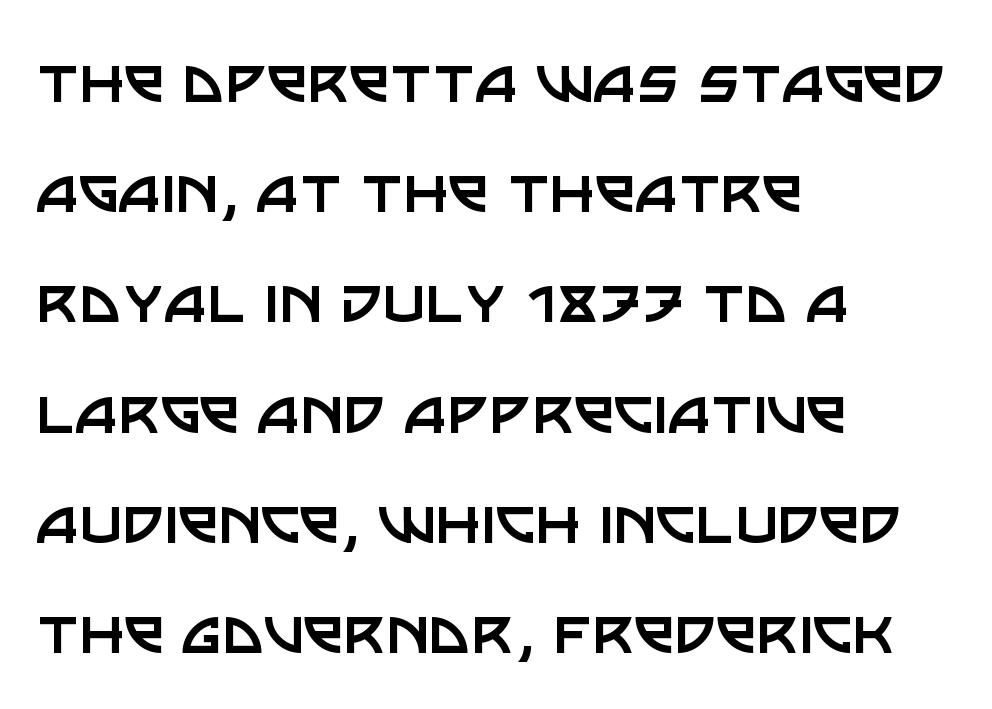
Q: Is the text bold? A: No.
Q: Is the text italic (slanted)? A: No, it is upright.
Q: Is the typeface a serif or a sans-serif typeface? A: Sans-serif.
Q: Is the text underlined? A: No.
Q: How is the paragraph aligned? A: Left-aligned.
Q: Is the spacing between letters normal or unusually wide? A: Normal.
Q: Is the spacing between lines tight, normal or loose? A: Normal.
Q: Width (condensed, normal, or wide)? A: Normal.
Q: Stroke contrast? A: Low.
Q: x-height? A: Large.
Q: Monospaced? A: No.
